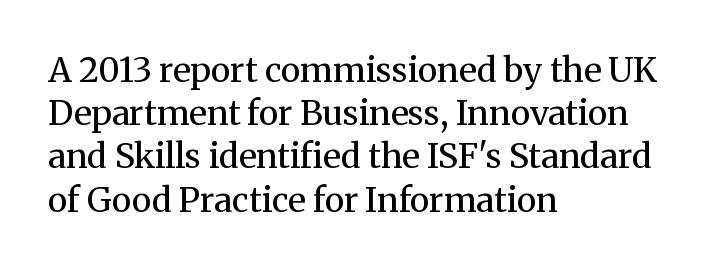
Horizontal bands of white between lines are of average thickness. The type family on display is of the serif kind. Posture: vertical. Is this a fixed-width face? No — the glyphs have proportional, varying widths. All the whitespace from short lines collects on the right. These lines keep a tight, regular rhythm from letter to letter.
